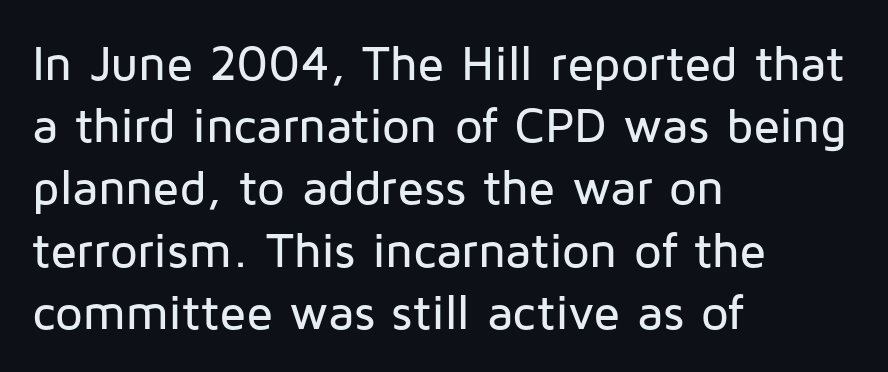
Q: Is the text italic (slanted)? A: No, it is upright.
Q: Is the typeface a serif or a sans-serif typeface? A: Sans-serif.
Q: Is the text underlined? A: No.
Q: How is the paragraph aligned? A: Left-aligned.
Q: Is the spacing between letters normal or unusually wide? A: Normal.
Q: Is the spacing between lines tight, normal or loose? A: Normal.
Q: Width (condensed, normal, or wide)? A: Normal.
Q: Stroke contrast? A: Low.
Q: x-height? A: Medium.
Q: Monospaced? A: No.
